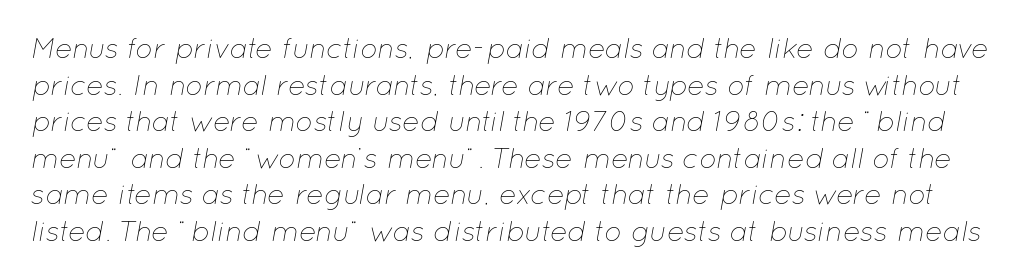
The image shows 29 px thin type, italic (leaning right); set normal line spacing (1.26x), normal letter spacing, not underlined; low stroke contrast and a medium x-height.
